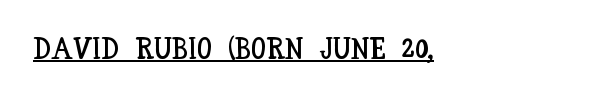
The typography opts for an upright posture over an oblique one. Underline: present. The passage shown is typed in a proportional face where columns would drift. Caption: standard tracking, unaltered.
